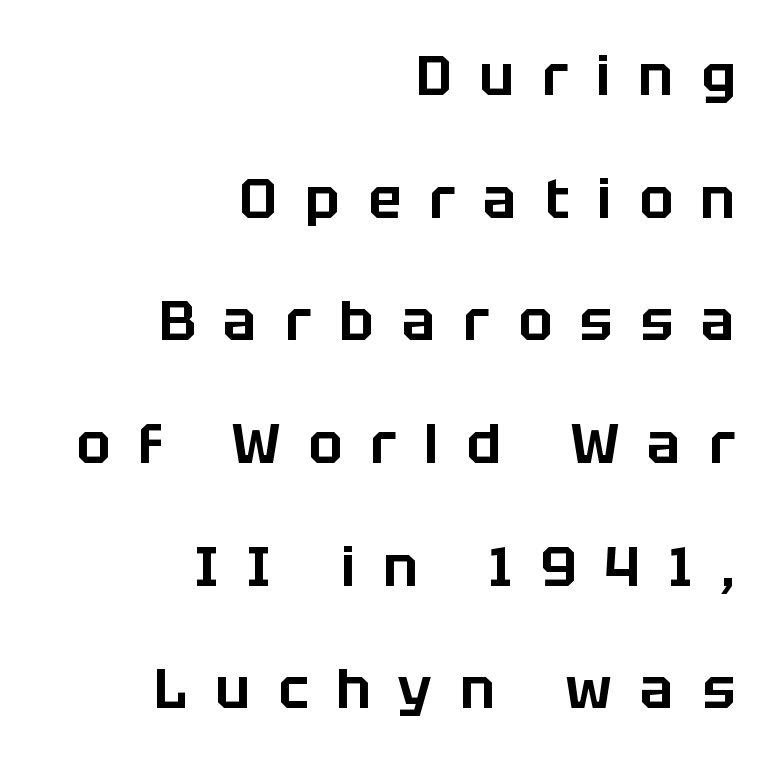
{"serif": "no", "italic": "no", "width": "normal", "stroke_contrast": "low", "x_height": "large", "monospaced": "no", "underline": "no", "align": "right", "line_spacing": "loose", "line_spacing_ratio": 2.19, "letter_spacing": "wide", "letter_spacing_em": 0.5, "glyph_px": 56}
